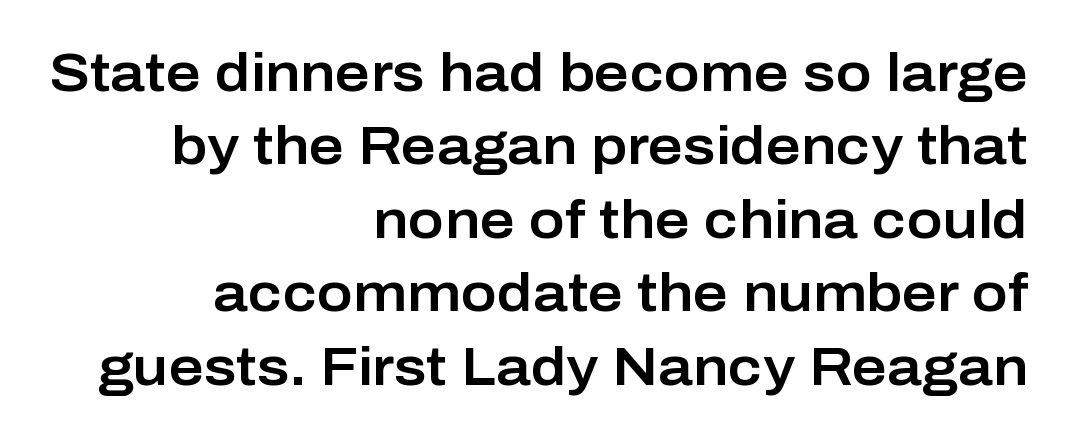
Q: Is the text italic (slanted)? A: No, it is upright.
Q: Is the typeface a serif or a sans-serif typeface? A: Sans-serif.
Q: Is the text underlined? A: No.
Q: How is the paragraph aligned? A: Right-aligned.
Q: Is the spacing between letters normal or unusually wide? A: Normal.
Q: Is the spacing between lines tight, normal or loose? A: Normal.
Q: Width (condensed, normal, or wide)? A: Normal.
Q: Stroke contrast? A: Low.
Q: x-height? A: Medium.
Q: Monospaced? A: No.
